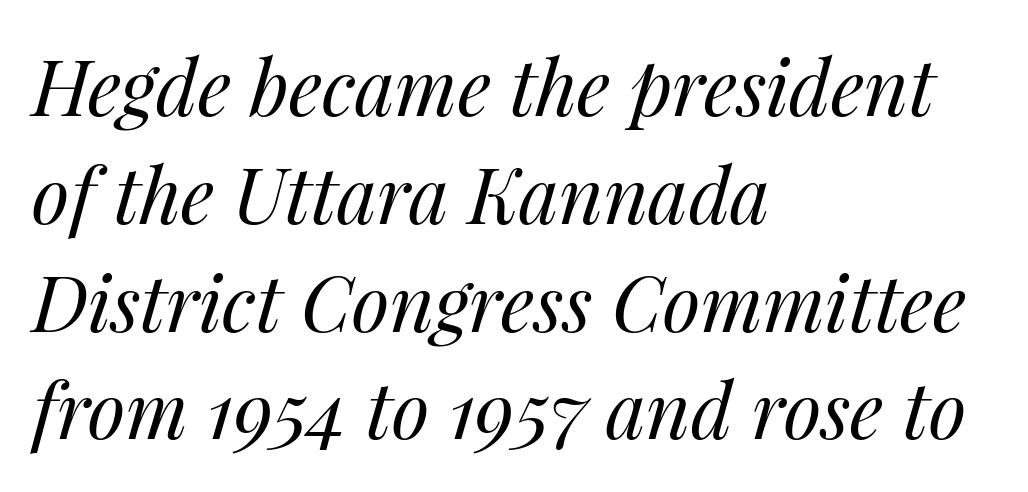
Q: Is the text bold? A: No.
Q: Is the text italic (slanted)? A: Yes, it leans right by about 14 degrees.
Q: Is the text underlined? A: No.
Q: How is the paragraph aligned? A: Left-aligned.
Q: Is the spacing between letters normal or unusually wide? A: Normal.
Q: Is the spacing between lines tight, normal or loose? A: Normal.
Q: Width (condensed, normal, or wide)? A: Normal.
Q: Stroke contrast? A: Medium.
Q: x-height? A: Medium.
Q: Monospaced? A: No.
